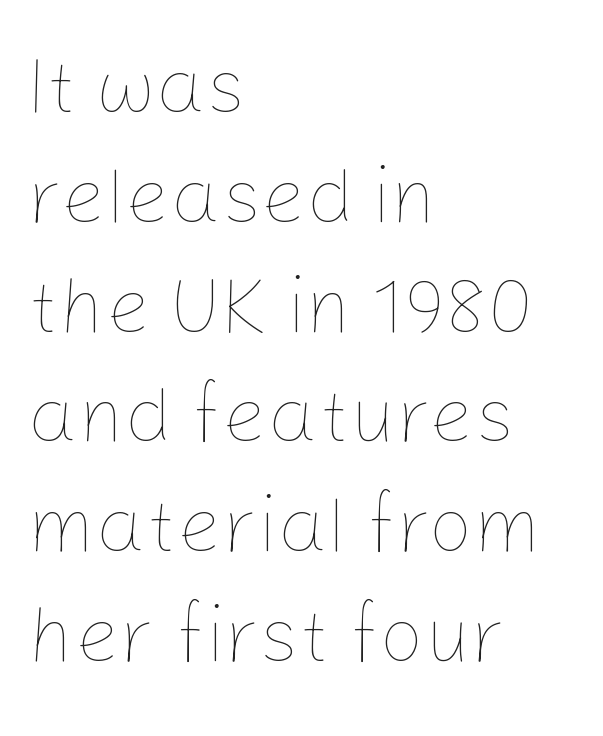
Q: Is the text bold? A: No.
Q: Is the text italic (slanted)? A: No, it is upright.
Q: Is the text underlined? A: No.
Q: How is the paragraph aligned? A: Left-aligned.
Q: Is the spacing between letters normal or unusually wide? A: Normal.
Q: Is the spacing between lines tight, normal or loose? A: Normal.
Q: Width (condensed, normal, or wide)? A: Normal.
Q: Stroke contrast? A: Low.
Q: x-height? A: Medium.
Q: Monospaced? A: No.
